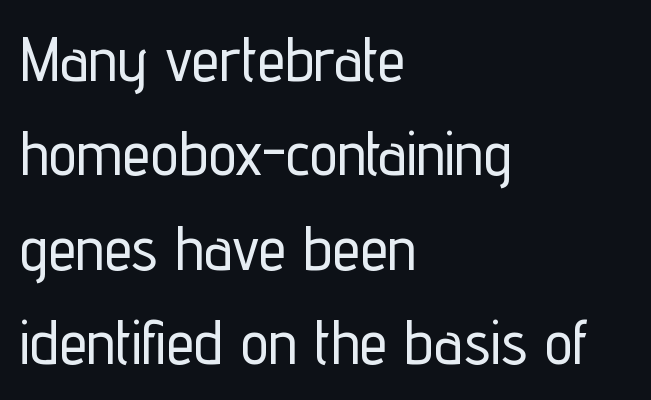
Observe the ordinary spacing: letters are neighbours, not strangers. Check under the words: just untouched page. The ragged edge is on the right, which tells us the setting is flush left. The specimen reads as upright at a glance.
